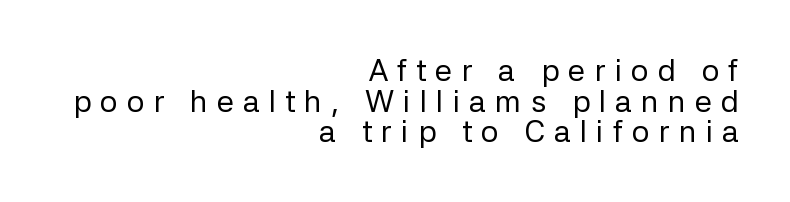
{"serif": "no", "italic": "no", "bold": "no", "weight": "regular", "width": "normal", "stroke_contrast": "low", "x_height": "medium", "monospaced": "no", "underline": "no", "align": "right", "line_spacing": "tight", "line_spacing_ratio": 0.99, "letter_spacing": "wide", "letter_spacing_em": 0.29, "glyph_px": 31}
